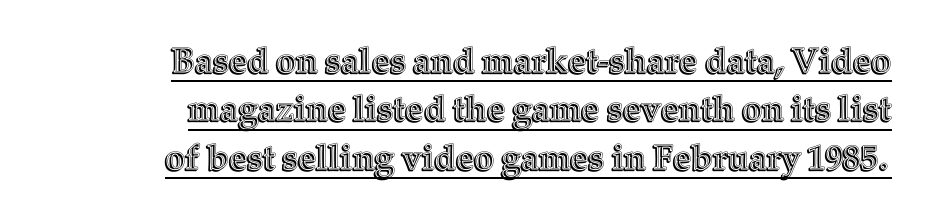
The image shows 35 px text type, upright; set right-aligned, normal line spacing (1.38x), normal letter spacing, underlined; a medium x-height.
